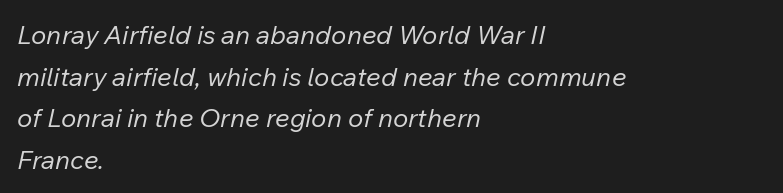
In terms of leading, this rendering sits right in the middle. Words appear dense and cohesive because spacing is normal. The glyphs are unaccompanied by any horizontal stroke below them. The face used here has a pronounced slope to its letters.
